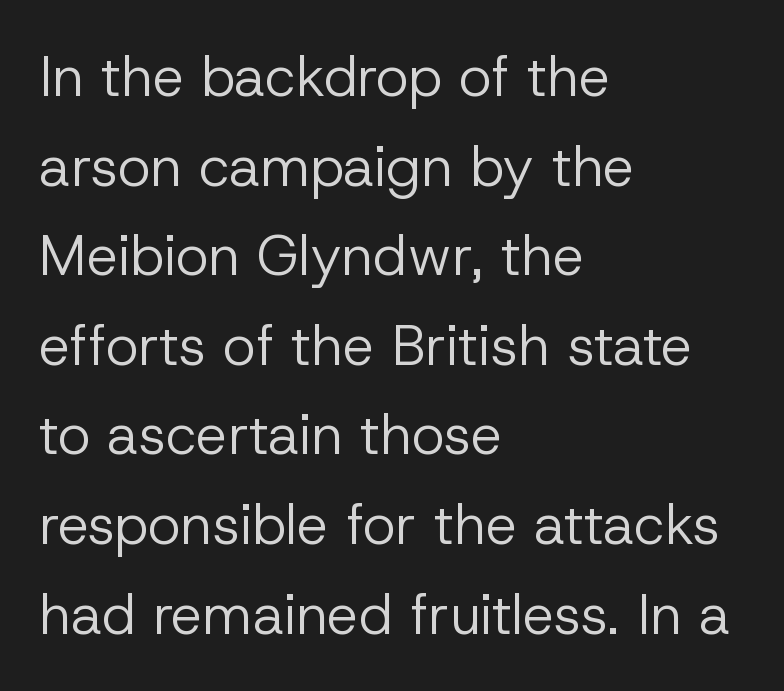
The gaps between neighbouring characters are ordinary and unremarkable. Just letters on the line, the space beneath them empty. Varying glyph widths throughout — classic text-font behaviour. The face looks like a standard text weight, possibly lighter. These lines are set flush left with a ragged right edge.
